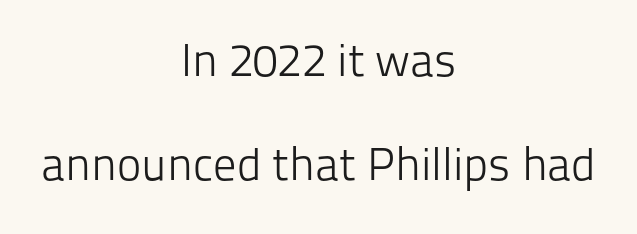
Caption: face not bold, strokes unweighted. You can tell it's not italic because the verticals are truly vertical. The typesetter chose a symmetrical, centered arrangement here. Descender tails drop into unmarked territory.
